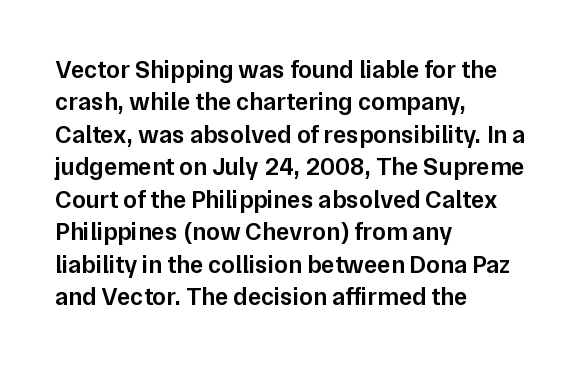
{"italic": "no", "bold": "semi", "underline": "no", "align": "left", "line_spacing": "normal", "line_spacing_ratio": 1.3, "letter_spacing": "normal", "letter_spacing_em": 0.0, "glyph_px": 25}
